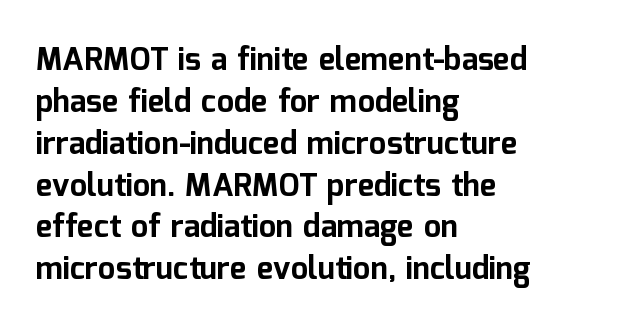
{"serif": "no", "italic": "no", "bold": "yes", "weight": "bold", "width": "normal", "stroke_contrast": "low", "x_height": "medium", "monospaced": "no", "underline": "no", "align": "left", "line_spacing": "normal", "line_spacing_ratio": 1.35, "letter_spacing": "normal", "letter_spacing_em": 0.0, "glyph_px": 31}
